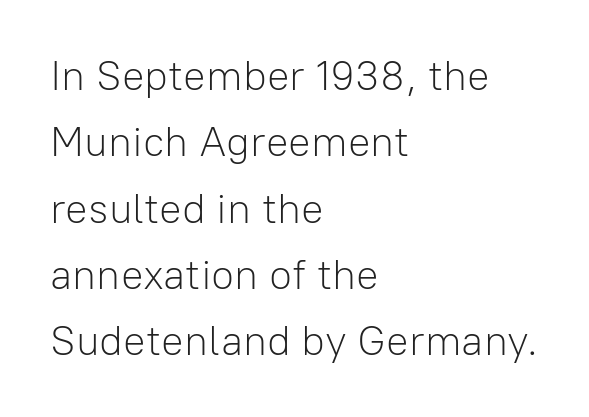
{"serif": "no", "italic": "no", "bold": "no", "weight": "light", "width": "normal", "stroke_contrast": "low", "x_height": "medium", "monospaced": "no", "underline": "no", "align": "left", "line_spacing": "normal", "line_spacing_ratio": 1.58, "letter_spacing": "normal", "letter_spacing_em": 0.0, "glyph_px": 42}
